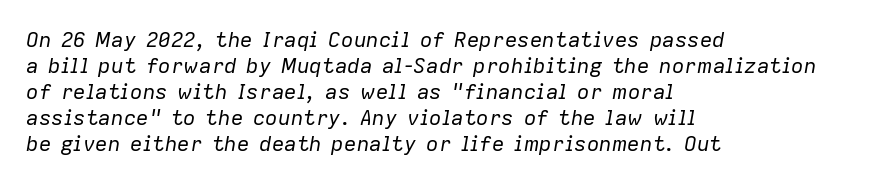
Q: Is the text bold? A: No.
Q: Is the text italic (slanted)? A: Yes, it leans right by about 9 degrees.
Q: Is the text underlined? A: No.
Q: How is the paragraph aligned? A: Left-aligned.
Q: Is the spacing between letters normal or unusually wide? A: Normal.
